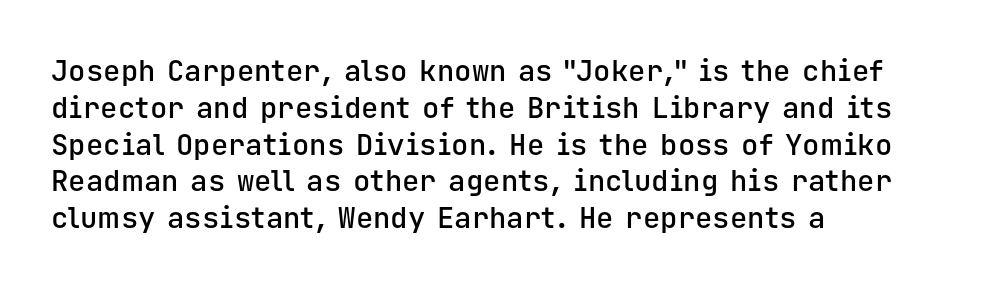
The image shows 29 px semibold sans-serif type, upright, monospaced; set left-aligned, normal line spacing (1.27x), normal letter spacing, not underlined; low stroke contrast and a medium x-height.
